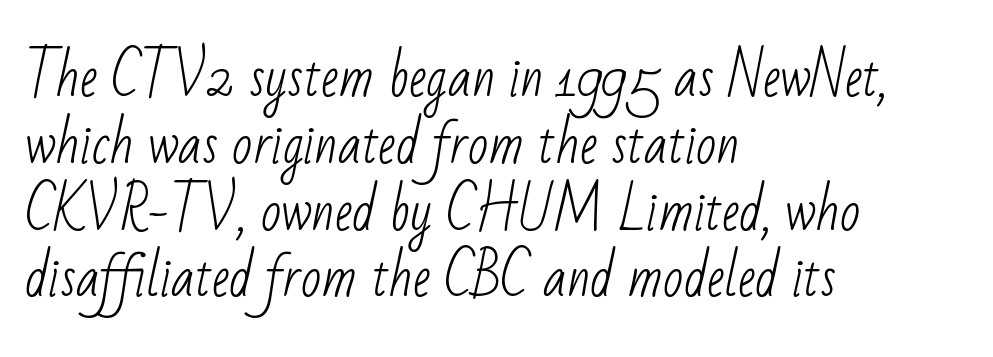
The image shows 53 px light, condensed sans-serif type; set left-aligned, normal line spacing (1.26x), normal letter spacing, not underlined; low stroke contrast and a small x-height.
